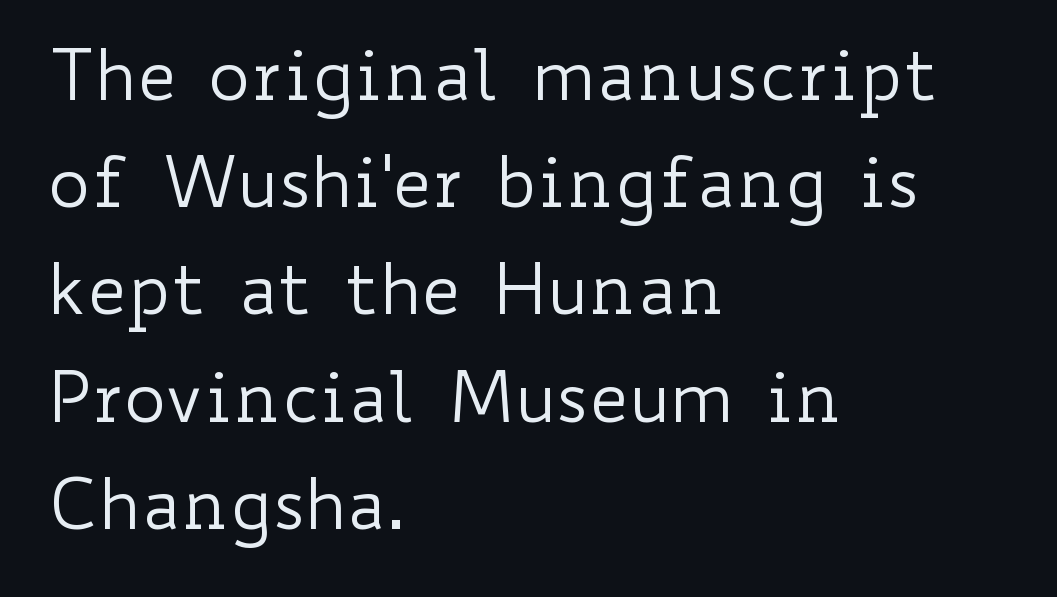
Nope, not italic — everything's standing straight. What's the leading like? Ordinary, nothing unusual. Weight: regular or lighter. This sample has the flowing, uneven cadence of proportional lettering. The typesetter chose a ragged-right arrangement here. Standard letterfit; no display-style spreading of the glyphs.
